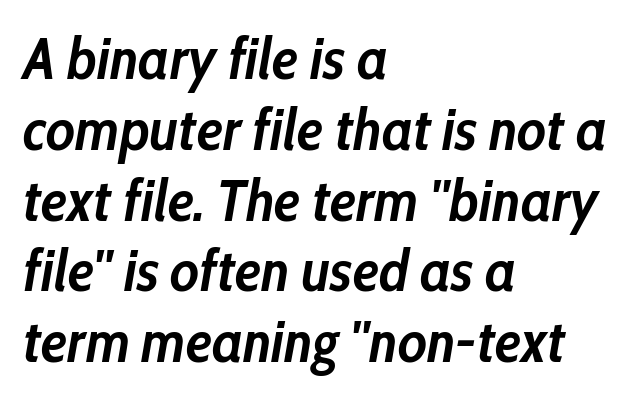
{"italic": "yes", "lean": "right", "slant_degrees": 10, "bold": "yes", "weight": "semibold", "width": "condensed", "stroke_contrast": "low", "x_height": "medium", "monospaced": "no", "underline": "no", "align": "left", "line_spacing_ratio": 1.22, "letter_spacing": "normal", "letter_spacing_em": 0.0, "glyph_px": 58}
